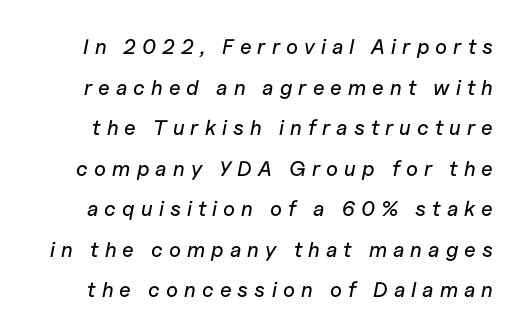
You could fit nearly another row in the gap between these rows. The letters are slanted; this is an italic face. The tracking reads as deliberately expanded to a designer's eye. Anything drawn beneath the words? Only blank space.
